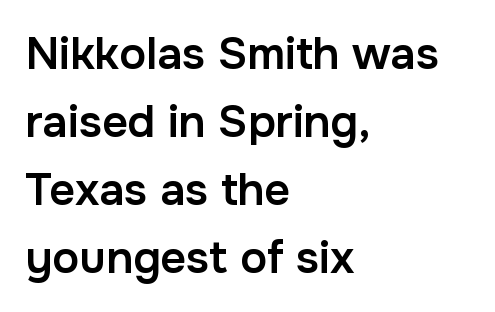
Q: Is the text bold? A: Semi-bold.
Q: Is the text italic (slanted)? A: No, it is upright.
Q: Is the typeface a serif or a sans-serif typeface? A: Sans-serif.
Q: Is the text underlined? A: No.
Q: How is the paragraph aligned? A: Left-aligned.
Q: Is the spacing between letters normal or unusually wide? A: Normal.
Q: Is the spacing between lines tight, normal or loose? A: Normal.
Q: Width (condensed, normal, or wide)? A: Normal.
Q: Stroke contrast? A: Low.
Q: x-height? A: Medium.
Q: Monospaced? A: No.
